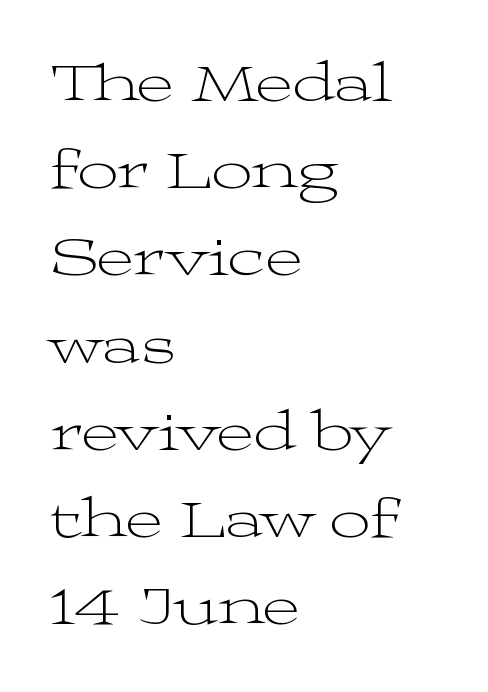
Q: Is the text bold? A: No.
Q: Is the text italic (slanted)? A: No, it is upright.
Q: Is the typeface a serif or a sans-serif typeface? A: Serif.
Q: Is the text underlined? A: No.
Q: How is the paragraph aligned? A: Left-aligned.
Q: Is the spacing between letters normal or unusually wide? A: Normal.
Q: Is the spacing between lines tight, normal or loose? A: Normal.
Q: Width (condensed, normal, or wide)? A: Wide.
Q: Stroke contrast? A: Medium.
Q: x-height? A: Medium.
Q: Monospaced? A: No.
